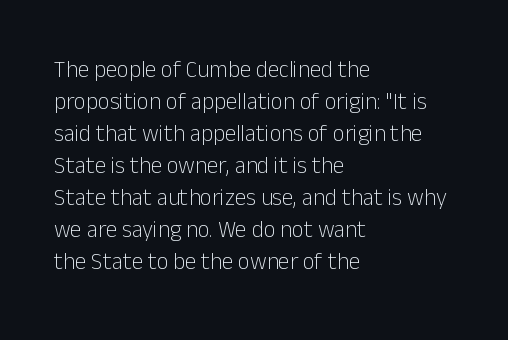
Q: Is the text bold? A: No.
Q: Is the text italic (slanted)? A: No, it is upright.
Q: Is the text underlined? A: No.
Q: How is the paragraph aligned? A: Left-aligned.
Q: Is the spacing between letters normal or unusually wide? A: Normal.
Q: Is the spacing between lines tight, normal or loose? A: Normal.
